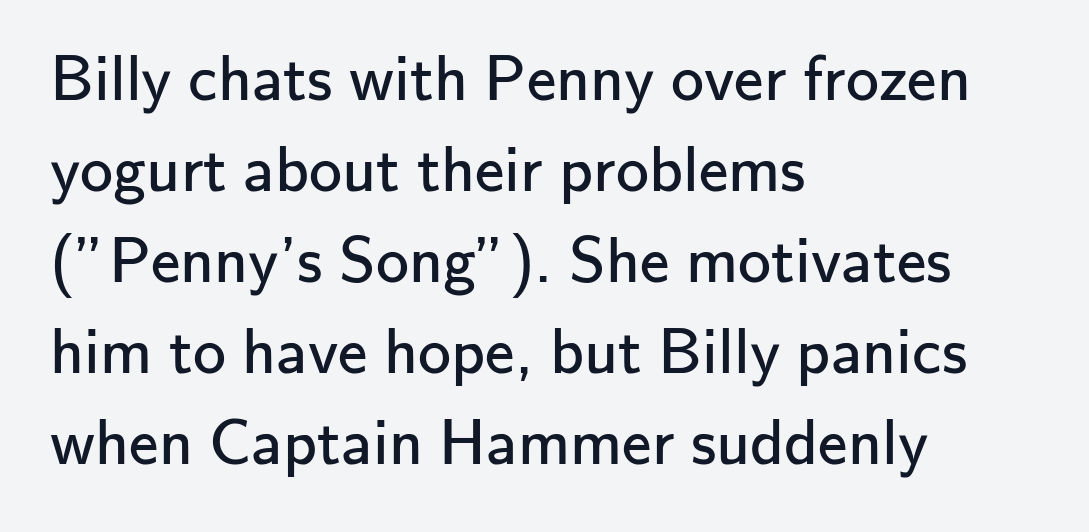
{"serif": "no", "italic": "no", "bold": "no", "weight": "regular", "width": "normal", "stroke_contrast": "low", "x_height": "small", "monospaced": "no", "underline": "no", "align": "left", "line_spacing": "normal", "line_spacing_ratio": 1.38, "letter_spacing": "normal", "letter_spacing_em": 0.0, "glyph_px": 66}
